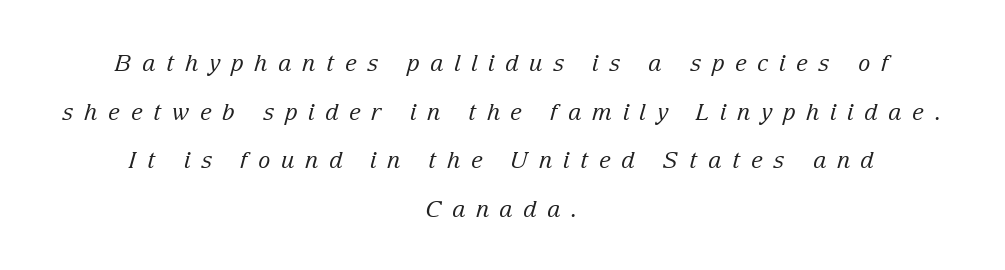
A typesetter would mark this as italic. Compared with typical paragraphs, the rows here are farther apart. The gaps between neighbouring characters are conspicuously large. Which margin do the lines hug? Neither — every line sits in the middle. Descenders are the only things crossing below the line. The letters look calm and open, with moderate or lighter stems.
